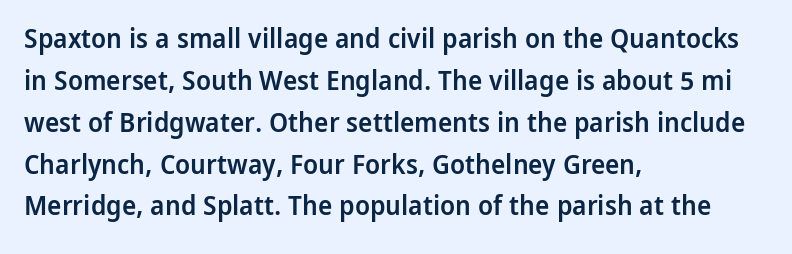
{"italic": "no", "bold": "semi", "underline": "no", "align": "left", "line_spacing": "normal", "line_spacing_ratio": 1.55, "letter_spacing": "normal", "letter_spacing_em": 0.0, "glyph_px": 27}
